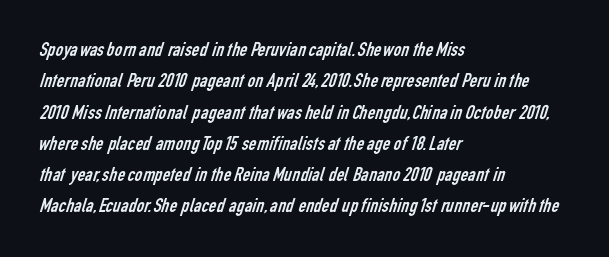
{"bold": "no", "underline": "no", "align": "left", "line_spacing": "normal", "line_spacing_ratio": 1.49, "letter_spacing": "normal", "letter_spacing_em": 0.0, "glyph_px": 21}
